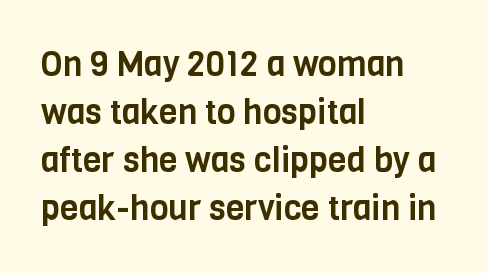
{"serif": "no", "italic": "no", "width": "condensed", "stroke_contrast": "low", "x_height": "large", "monospaced": "no", "underline": "no", "align": "left", "line_spacing": "normal", "line_spacing_ratio": 1.41, "letter_spacing": "normal", "letter_spacing_em": 0.0, "glyph_px": 34}
